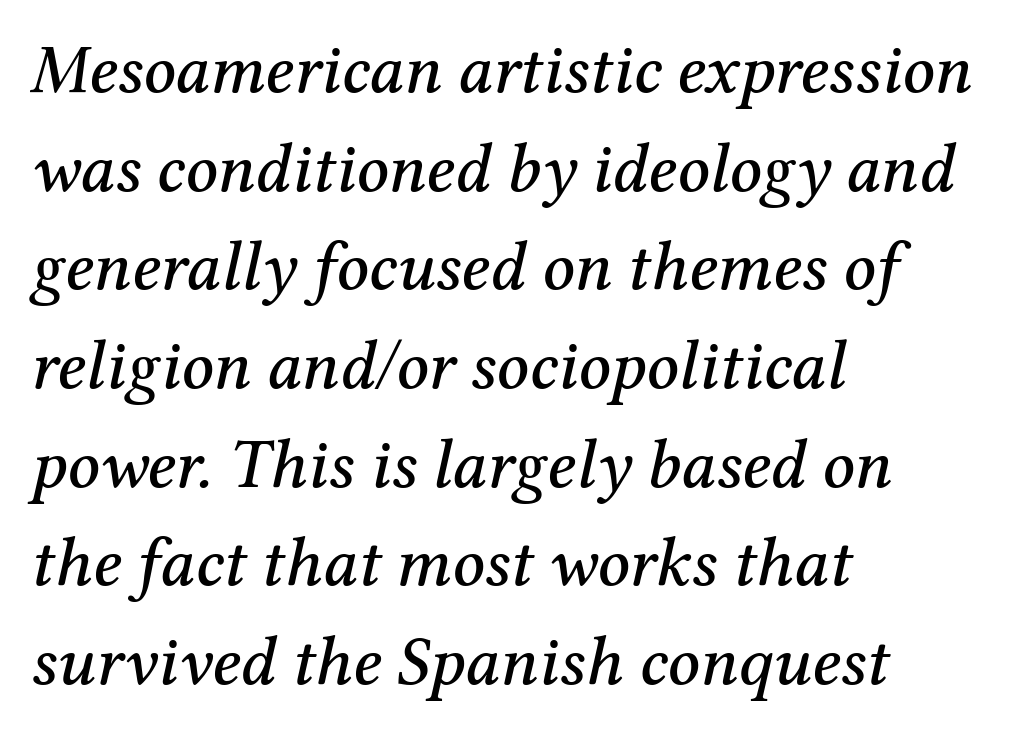
{"serif": "yes", "italic": "yes", "lean": "right", "slant_degrees": 12, "width": "normal", "stroke_contrast": "medium", "x_height": "medium", "monospaced": "no", "underline": "no", "align": "left", "line_spacing": "normal", "line_spacing_ratio": 1.41, "letter_spacing": "normal", "letter_spacing_em": 0.0, "glyph_px": 70}
